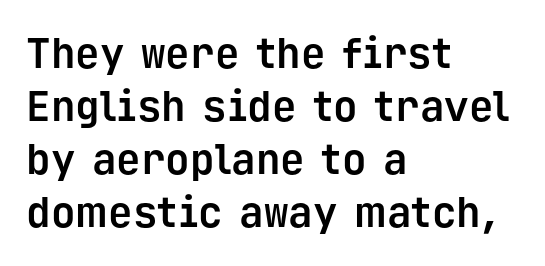
These lines are set flush left with a ragged right edge. Plain, unruled lines of type. You could count columns in this text — the font is strictly monospaced. Vertically, the passage feels balanced, rows spaced as you'd expect. Glyph-to-glyph distance matches everyday printed text.
